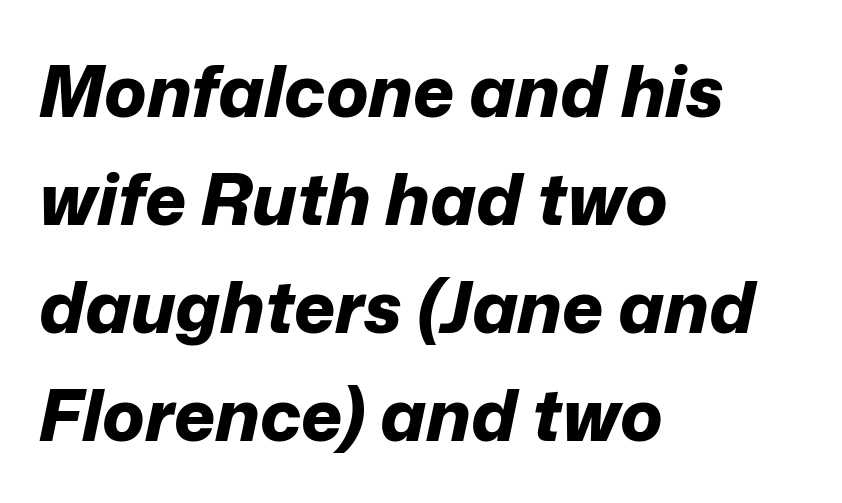
{"italic": "yes", "lean": "right", "slant_degrees": 12, "bold": "yes", "weight": "bold", "width": "normal", "stroke_contrast": "low", "x_height": "medium", "monospaced": "no", "underline": "no", "align": "left", "line_spacing": "normal", "line_spacing_ratio": 1.52, "letter_spacing": "normal", "letter_spacing_em": 0.0, "glyph_px": 71}
